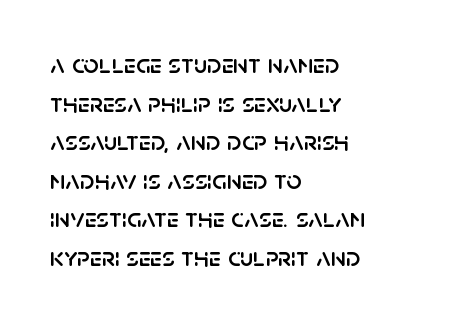
The image shows 27 px text type, upright; set left-aligned, normal line spacing (1.43x), normal letter spacing, not underlined.
